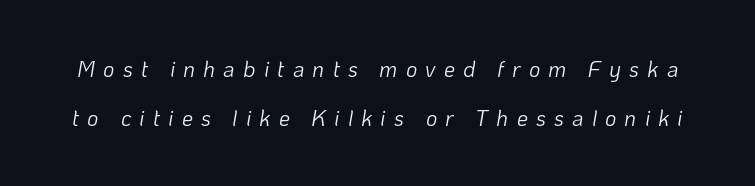
The image shows 22 px text type, italic (leaning right); set loose line spacing (2.22x), unusually wide letter spacing (+0.37 em), not underlined.
